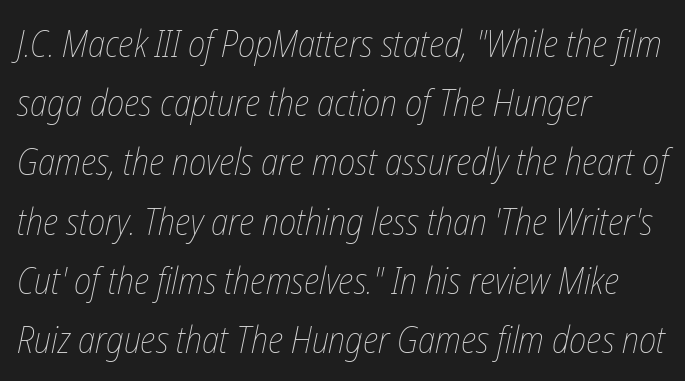
Q: Is the text bold? A: No.
Q: Is the text italic (slanted)? A: Yes, it leans right by about 12 degrees.
Q: Is the text underlined? A: No.
Q: How is the paragraph aligned? A: Left-aligned.
Q: Is the spacing between letters normal or unusually wide? A: Normal.
Q: Is the spacing between lines tight, normal or loose? A: Normal.
Q: Width (condensed, normal, or wide)? A: Condensed.
Q: Stroke contrast? A: Low.
Q: x-height? A: Medium.
Q: Monospaced? A: No.
